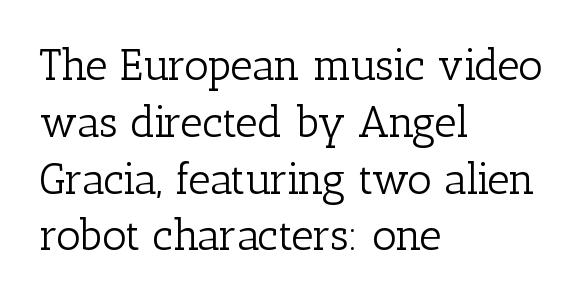
The image shows 43 px light serif type, upright; set left-aligned, normal line spacing (1.32x), normal letter spacing, not underlined; low stroke contrast and a medium x-height.
